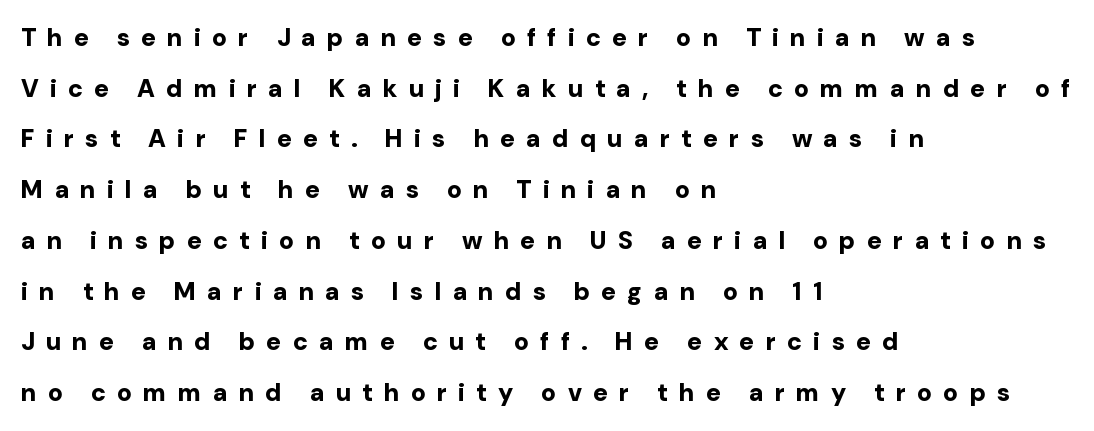
{"italic": "no", "bold": "yes", "underline": "no", "align": "left", "line_spacing": "loose", "line_spacing_ratio": 2.03, "letter_spacing": "wide", "letter_spacing_em": 0.45, "glyph_px": 25}
